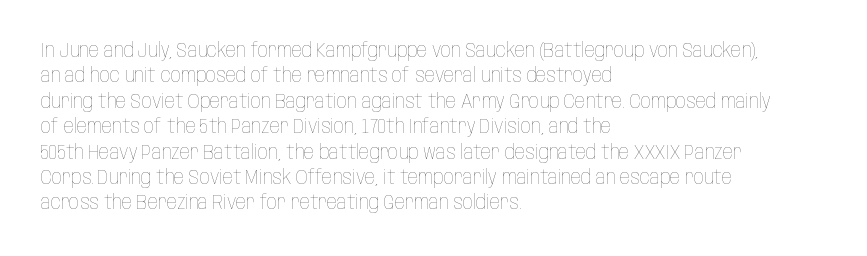
{"italic": "no", "bold": "no", "underline": "no", "align": "left", "line_spacing": "normal", "line_spacing_ratio": 1.27, "letter_spacing": "normal", "letter_spacing_em": 0.0, "glyph_px": 20}
